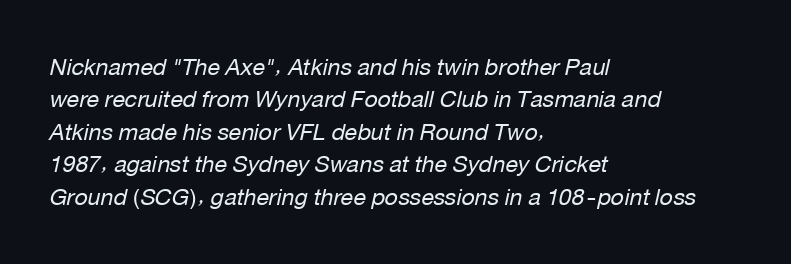
{"italic": "yes", "lean": "right", "slant_degrees": 12, "bold": "no", "underline": "no", "align": "left", "line_spacing": "normal", "line_spacing_ratio": 1.41, "letter_spacing": "normal", "letter_spacing_em": 0.0, "glyph_px": 23}
